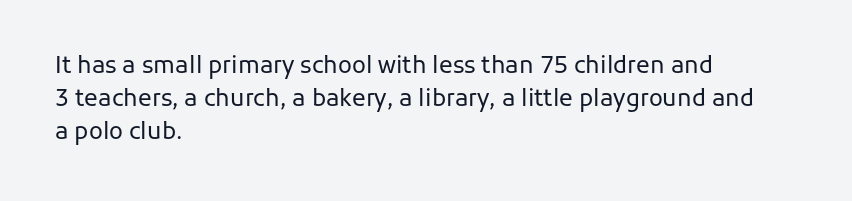
{"italic": "no", "bold": "no", "underline": "no", "align": "left", "line_spacing": "normal", "line_spacing_ratio": 1.44, "letter_spacing": "normal", "letter_spacing_em": 0.0, "glyph_px": 23}
